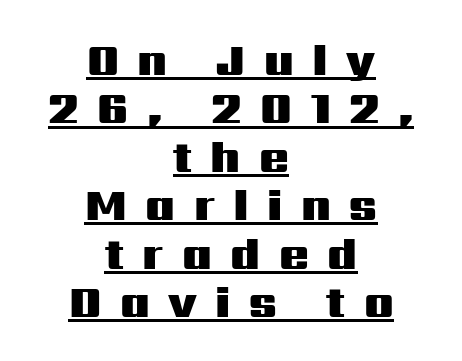
Q: Is the text bold? A: Yes.
Q: Is the text italic (slanted)? A: No, it is upright.
Q: Is the typeface a serif or a sans-serif typeface? A: Sans-serif.
Q: Is the text underlined? A: Yes.
Q: How is the paragraph aligned? A: Centered.
Q: Is the spacing between letters normal or unusually wide? A: Unusually wide.
Q: Is the spacing between lines tight, normal or loose? A: Tight.
Q: Width (condensed, normal, or wide)? A: Wide.
Q: Stroke contrast? A: Medium.
Q: x-height? A: Medium.
Q: Monospaced? A: No.
